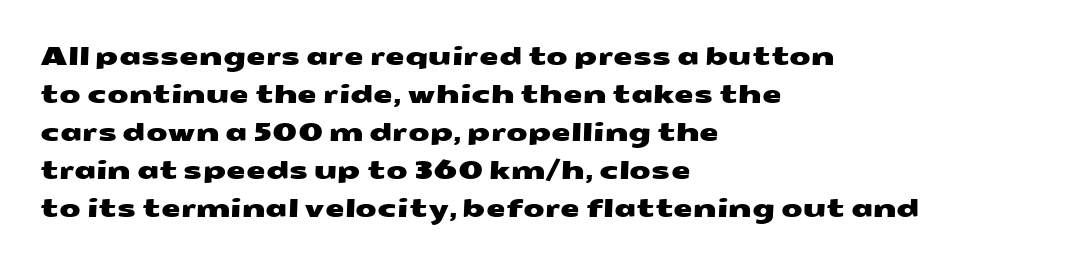
This sample is left-justified, so line endings fall wherever the words run out. Spacing between characters is what you'd get straight out of the box. Is there much room between lines? A standard amount, neither cramped nor airy. Descenders are the only things crossing below the line.
